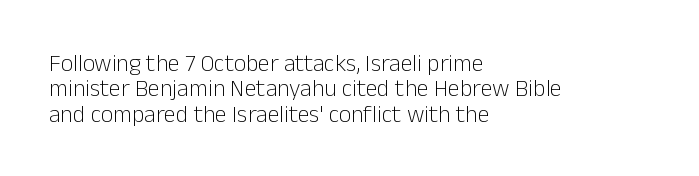
Q: Is the text bold? A: No.
Q: Is the text italic (slanted)? A: No, it is upright.
Q: Is the text underlined? A: No.
Q: How is the paragraph aligned? A: Left-aligned.
Q: Is the spacing between letters normal or unusually wide? A: Normal.
Q: Is the spacing between lines tight, normal or loose? A: Tight.
